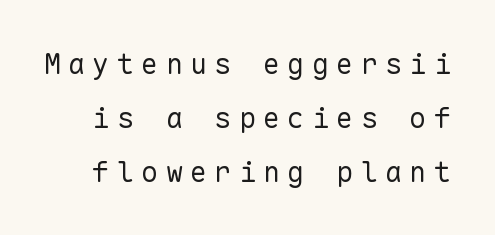
{"serif": "no", "italic": "no", "bold": "no", "weight": "regular", "width": "normal", "stroke_contrast": "low", "x_height": "medium", "monospaced": "yes", "underline": "no", "line_spacing_ratio": 1.86, "letter_spacing": "wide", "letter_spacing_em": 0.24, "glyph_px": 29}
